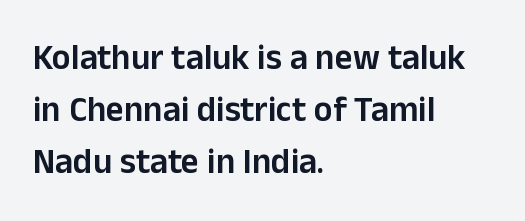
Firm but not heavy-handed strokes: this text is semibold. The font's upright variant was chosen for this text. These lines are rendered in a variable-pitch font. Each line starts at the same left margin while the right side varies. Regarding leading, the lines here are spaced in the standard way. The characters display no serif detailing; their extremities are plain.
